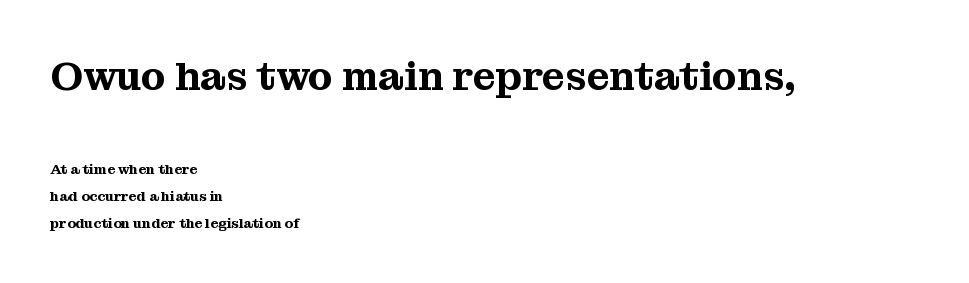
The image shows 40 px serif type, upright; set left-aligned, loose line spacing (1.94x), normal letter spacing, not underlined; the first (top) block is 2.86x larger; medium stroke contrast and a medium x-height.
